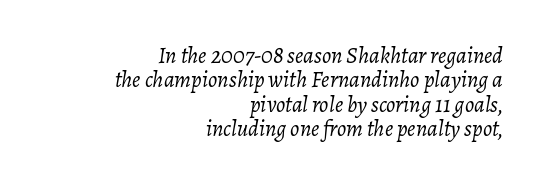
The image shows 23 px text type, italic (leaning right); set right-aligned, tight line spacing (1.06x), normal letter spacing, not underlined.
